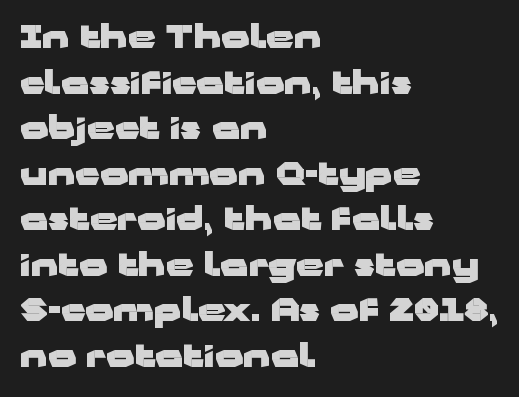
{"serif": "no", "italic": "no", "bold": "yes", "weight": "heavy", "width": "wide", "stroke_contrast": "low", "x_height": "medium", "monospaced": "no", "underline": "no", "align": "left", "line_spacing": "normal", "line_spacing_ratio": 1.47, "letter_spacing": "normal", "letter_spacing_em": 0.0, "glyph_px": 31}
